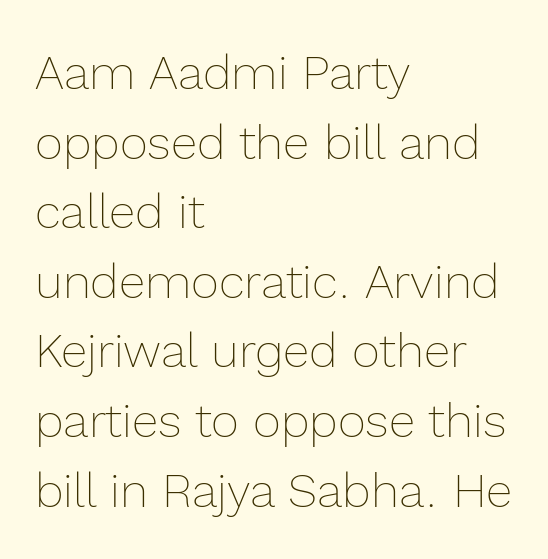
Q: Is the text bold? A: No.
Q: Is the text italic (slanted)? A: No, it is upright.
Q: Is the text underlined? A: No.
Q: How is the paragraph aligned? A: Left-aligned.
Q: Is the spacing between letters normal or unusually wide? A: Normal.
Q: Is the spacing between lines tight, normal or loose? A: Normal.
Q: Width (condensed, normal, or wide)? A: Normal.
Q: x-height? A: Medium.
Q: Monospaced? A: No.
